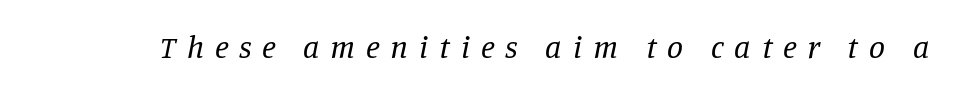
This reads as an unemphasized weight, regular at the heaviest. These lines are rendered in a variable-pitch font. Font category for this specimen: serif. Lines of text with bare space underneath. Caption: expanded tracking, letters set apart. Emphasis-style slanted type is in use.
